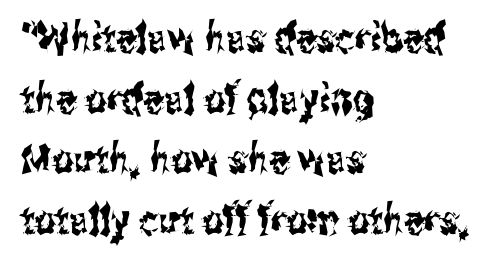
Serif or sans? Sans — the stroke terminals are bare. If you drew a line through each stem, it would be perfectly vertical. This rendering leaves character spacing at its baseline value. Check under the words: just untouched page. Varying glyph widths throughout — classic text-font behaviour.
